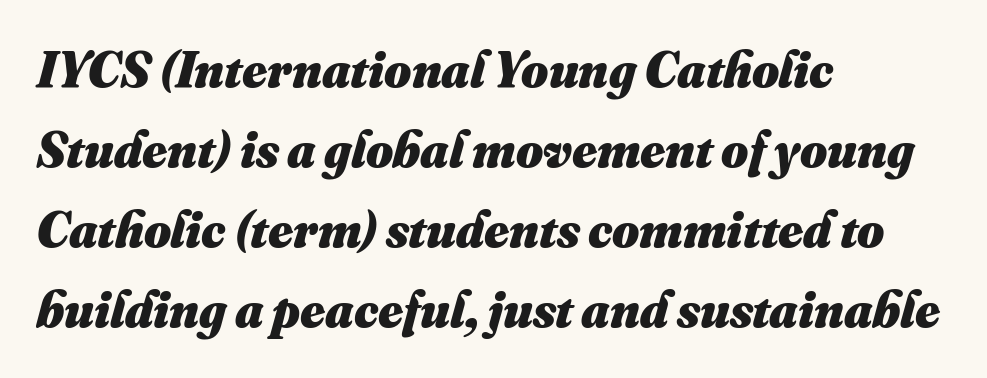
{"bold": "yes", "weight": "heavy", "width": "normal", "stroke_contrast": "medium", "x_height": "small", "monospaced": "no", "underline": "no", "align": "left", "line_spacing": "normal", "line_spacing_ratio": 1.54, "letter_spacing": "normal", "letter_spacing_em": 0.0, "glyph_px": 52}
